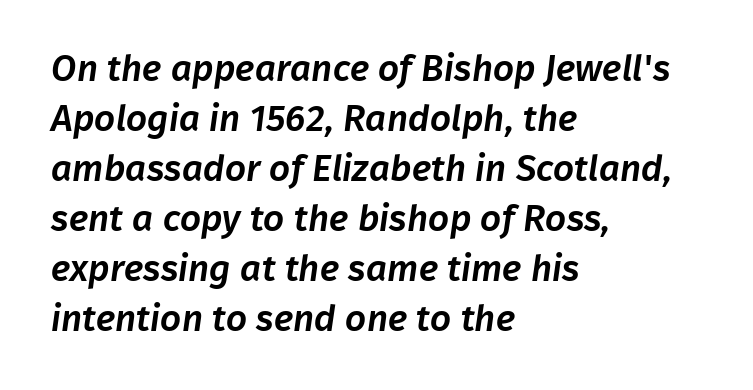
Vertical spacing — default. Spacing verdict: proportional, widths tailored to each character. Teacher's note: observe the even left margin — that is flush-left alignment. Underline: absent.
